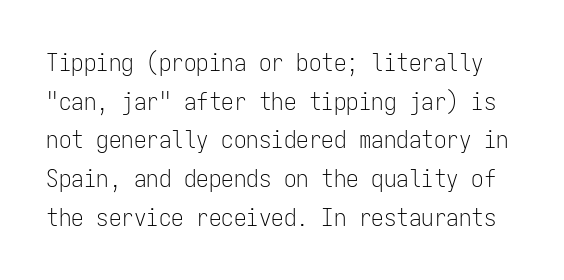
Q: Is the text bold? A: No.
Q: Is the text italic (slanted)? A: No, it is upright.
Q: Is the text underlined? A: No.
Q: Is the spacing between letters normal or unusually wide? A: Normal.
Q: Is the spacing between lines tight, normal or loose? A: Normal.
